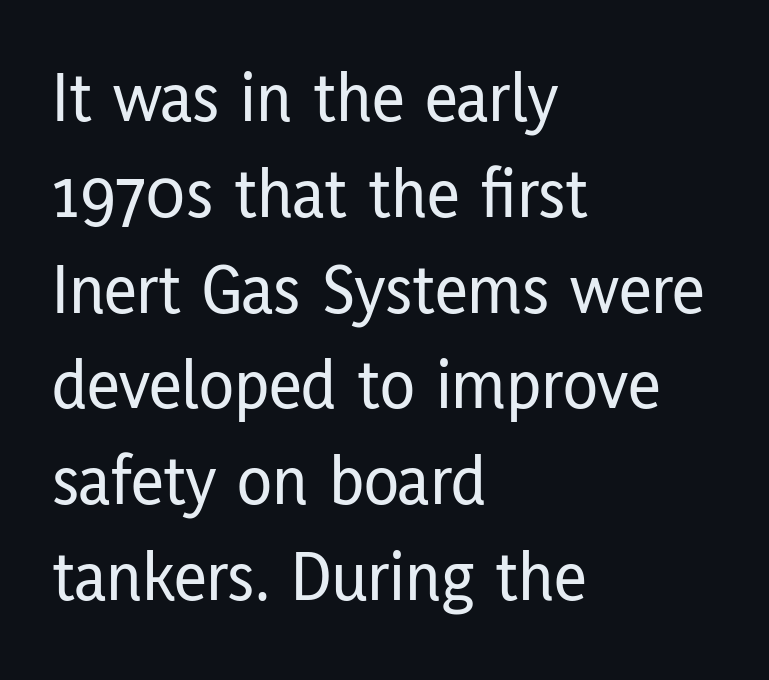
The image shows 72 px condensed sans-serif type, upright; set left-aligned, normal line spacing (1.33x), normal letter spacing, not underlined; low stroke contrast and a medium x-height.
